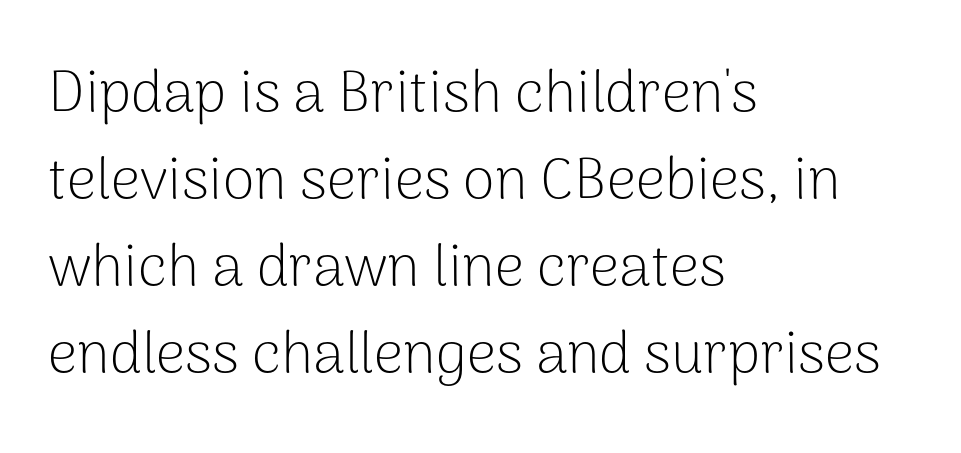
{"serif": "no", "italic": "no", "bold": "no", "weight": "light", "width": "normal", "stroke_contrast": "low", "x_height": "medium", "monospaced": "no", "underline": "no", "align": "left", "line_spacing": "normal", "line_spacing_ratio": 1.5, "letter_spacing": "normal", "letter_spacing_em": 0.0, "glyph_px": 58}
